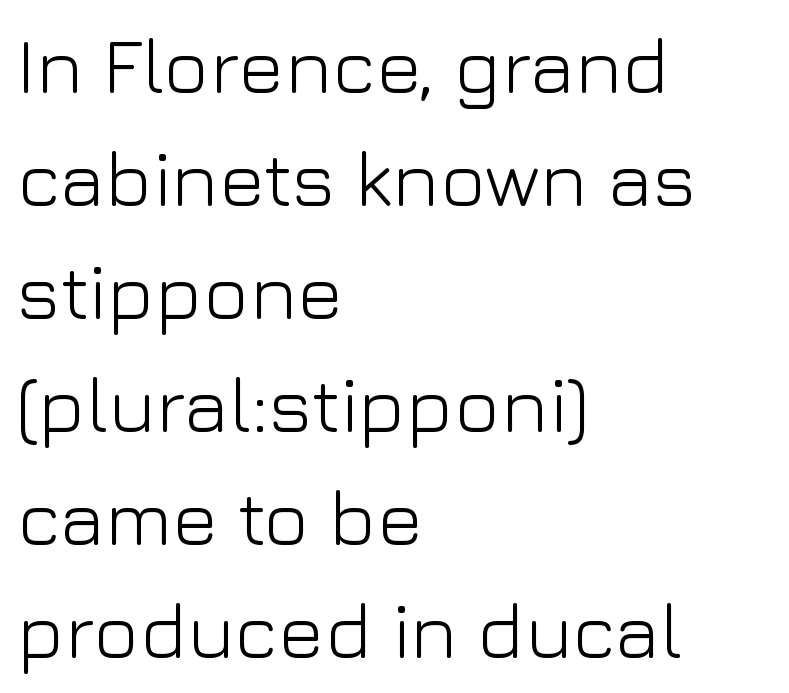
Q: Is the text bold? A: No.
Q: Is the text italic (slanted)? A: No, it is upright.
Q: Is the typeface a serif or a sans-serif typeface? A: Sans-serif.
Q: Is the text underlined? A: No.
Q: How is the paragraph aligned? A: Left-aligned.
Q: Is the spacing between letters normal or unusually wide? A: Normal.
Q: Is the spacing between lines tight, normal or loose? A: Normal.
Q: Width (condensed, normal, or wide)? A: Normal.
Q: Stroke contrast? A: Low.
Q: x-height? A: Medium.
Q: Monospaced? A: No.
